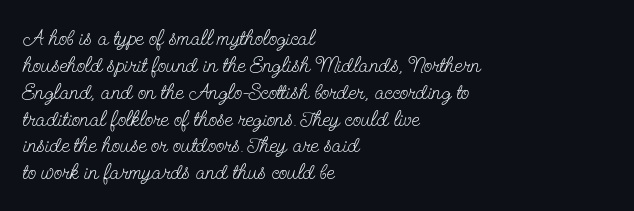
{"bold": "no", "underline": "no", "align": "left", "line_spacing_ratio": 1.22, "letter_spacing": "normal", "letter_spacing_em": 0.0, "glyph_px": 22}
